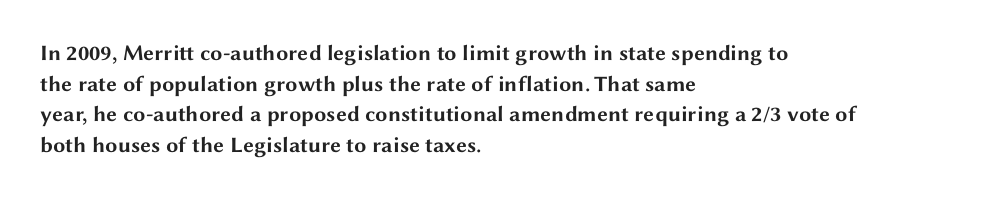
The image shows 22 px bold type, upright; set left-aligned, normal line spacing (1.39x), normal letter spacing, not underlined.
